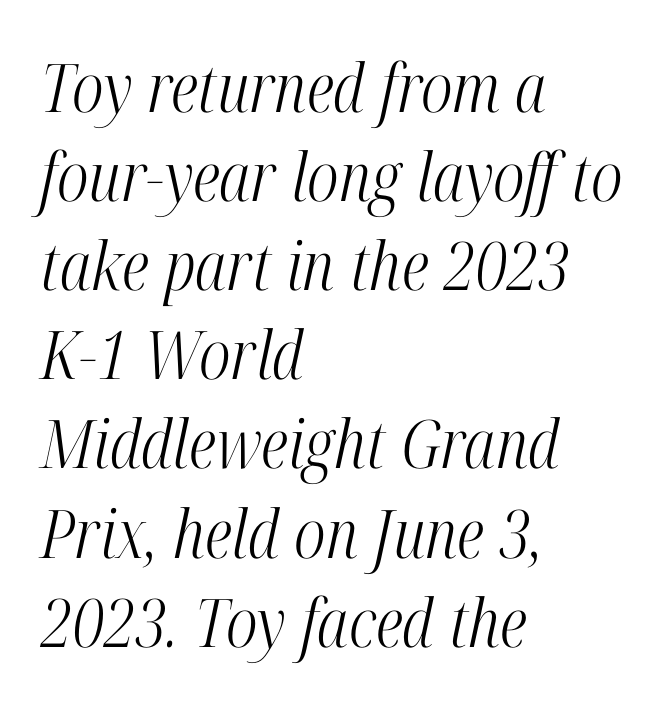
Q: Is the text bold? A: No.
Q: Is the text italic (slanted)? A: Yes, it leans right by about 12 degrees.
Q: Is the typeface a serif or a sans-serif typeface? A: Serif.
Q: Is the text underlined? A: No.
Q: How is the paragraph aligned? A: Left-aligned.
Q: Is the spacing between letters normal or unusually wide? A: Normal.
Q: Is the spacing between lines tight, normal or loose? A: Normal.
Q: Width (condensed, normal, or wide)? A: Condensed.
Q: Stroke contrast? A: High.
Q: x-height? A: Medium.
Q: Monospaced? A: No.
